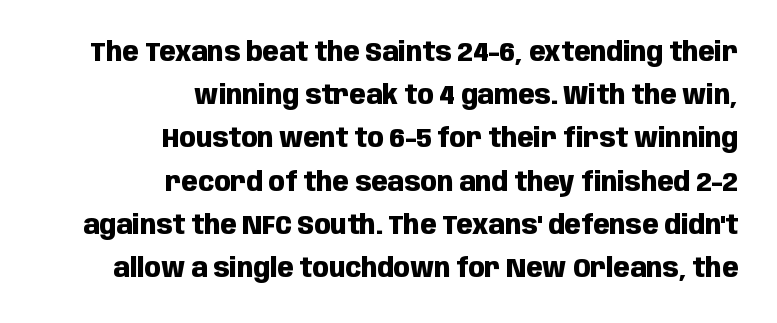
{"italic": "no", "bold": "yes", "underline": "no", "align": "right", "line_spacing": "normal", "line_spacing_ratio": 1.6, "letter_spacing": "normal", "letter_spacing_em": 0.0, "glyph_px": 27}
